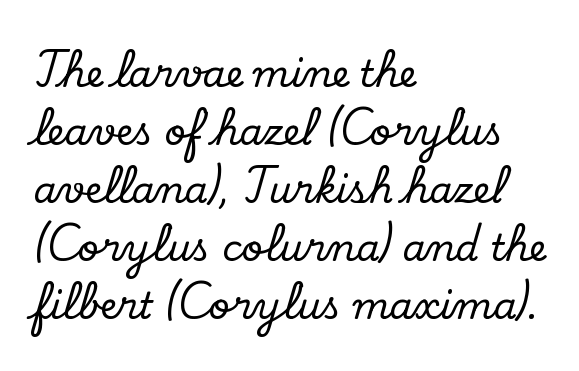
The image shows 37 px serif type; set left-aligned, normal line spacing (1.57x), normal letter spacing, not underlined; low stroke contrast and a small x-height.
